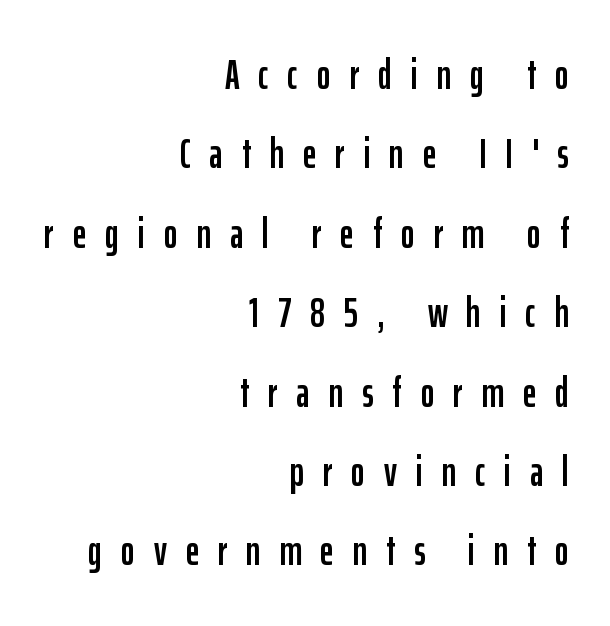
{"serif": "no", "italic": "no", "width": "condensed", "stroke_contrast": "low", "x_height": "medium", "monospaced": "no", "underline": "no", "align": "right", "line_spacing_ratio": 1.89, "letter_spacing": "wide", "letter_spacing_em": 0.45, "glyph_px": 42}
